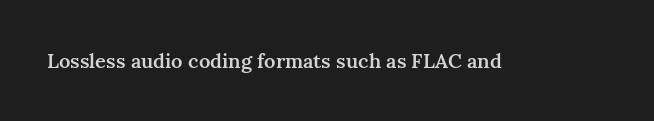
The image shows 20 px text type, upright; set normal letter spacing, not underlined.
